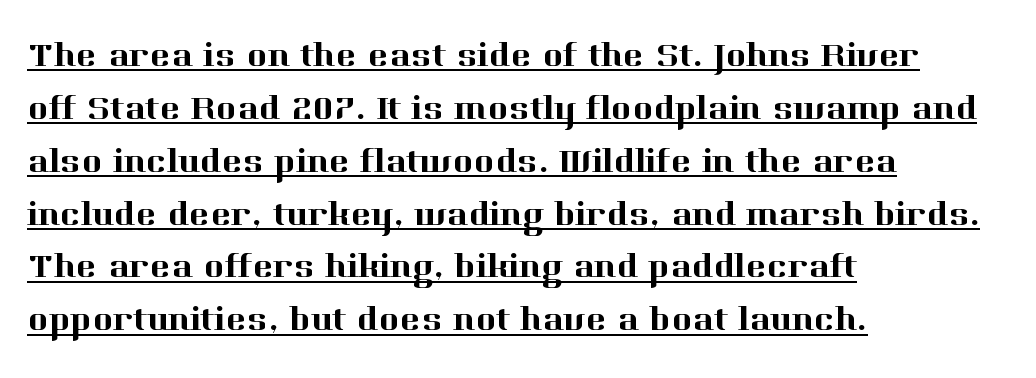
Words appear dense and cohesive because spacing is normal. Leftover space on each line is placed entirely after the last word. Think of a printed novel: that variable character pitch is what you see here. A typesetter would label this face a serif. Check the space under the baseline: a stroke is drawn there. Compared with typical paragraphs, the rows here are spaced about the same.
